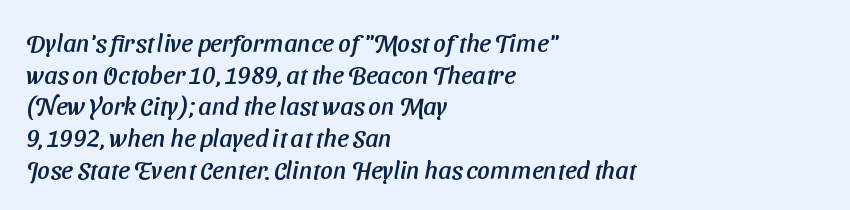
Q: Is the text underlined? A: No.
Q: How is the paragraph aligned? A: Left-aligned.
Q: Is the spacing between letters normal or unusually wide? A: Normal.
Q: Is the spacing between lines tight, normal or loose? A: Normal.
